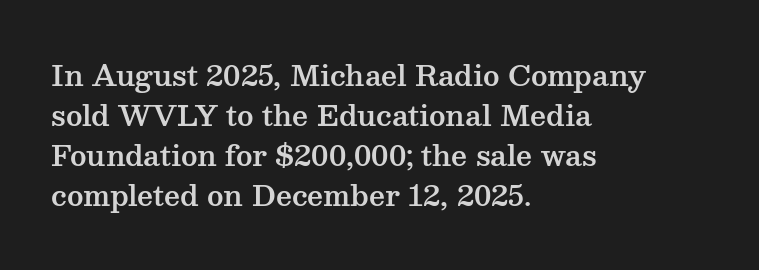
This sample has the flowing, uneven cadence of proportional lettering. Upright lettering throughout. Only glyphs here, with clear space below each row. This rendering uses left alignment, leaving the right contour irregular. The rendering shows small feet on the letterforms — a serif design.
